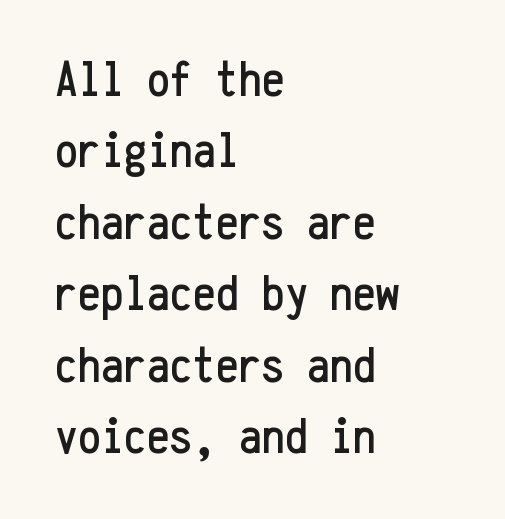
Q: Is the text italic (slanted)? A: No, it is upright.
Q: Is the typeface a serif or a sans-serif typeface? A: Sans-serif.
Q: Is the text underlined? A: No.
Q: How is the paragraph aligned? A: Left-aligned.
Q: Is the spacing between letters normal or unusually wide? A: Normal.
Q: Is the spacing between lines tight, normal or loose? A: Normal.
Q: Width (condensed, normal, or wide)? A: Condensed.
Q: Stroke contrast? A: Low.
Q: x-height? A: Medium.
Q: Monospaced? A: Yes.
